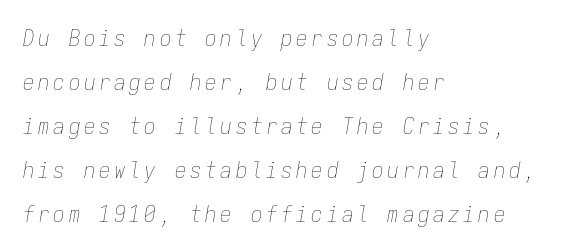
{"italic": "yes", "lean": "right", "slant_degrees": 9, "bold": "no", "underline": "no", "align": "left", "line_spacing": "loose", "line_spacing_ratio": 1.91, "glyph_px": 23}
